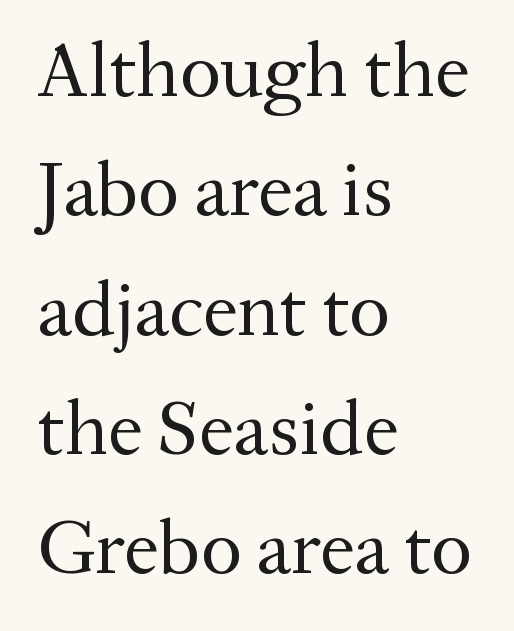
Where is the straight margin? On the left. The passage shown is not bold in any degree. The letters sit at their default tracking, neither squeezed nor spread. Serif or sans? Serif — the stroke terminals have little feet. Posture: straight, roman, zero tilt.
